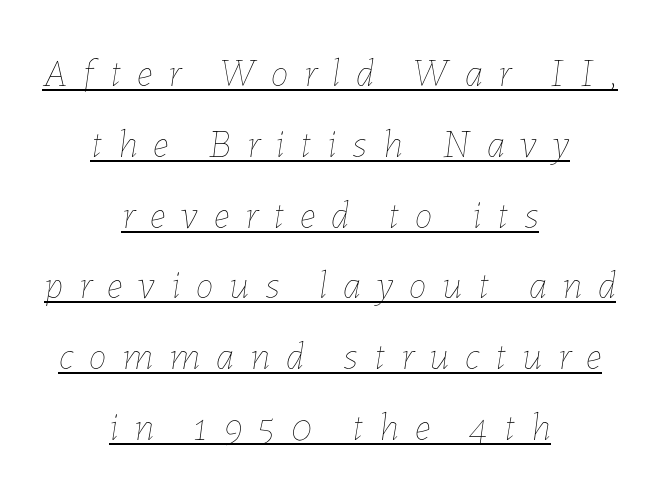
The face used here is proportionally spaced, like ordinary book or web type. Horizontal alignment here is central, giving a formal, balanced look. When letters slant like this, we call the style italic. What decoration does the sample have? An underline. No extra ink here — the face is not bold. The passage shown has open, widely tracked lettering throughout.
